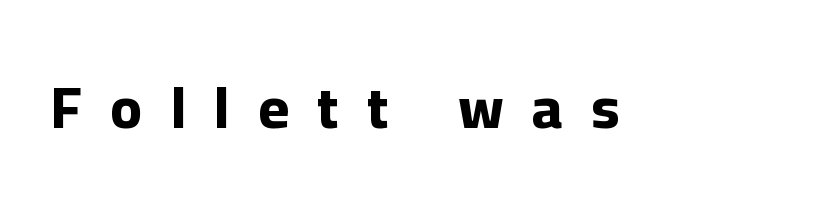
{"serif": "no", "italic": "no", "bold": "yes", "weight": "bold", "width": "normal", "stroke_contrast": "low", "x_height": "medium", "monospaced": "no", "underline": "no", "letter_spacing": "wide", "letter_spacing_em": 0.48, "glyph_px": 59}
